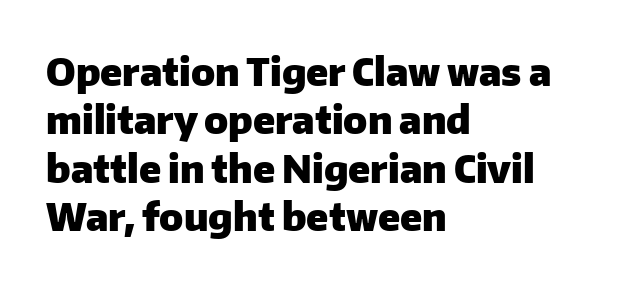
{"serif": "no", "italic": "no", "bold": "yes", "weight": "heavy", "width": "normal", "stroke_contrast": "low", "x_height": "medium", "monospaced": "no", "underline": "no", "align": "left", "line_spacing": "normal", "line_spacing_ratio": 1.27, "letter_spacing": "normal", "letter_spacing_em": 0.0, "glyph_px": 38}
